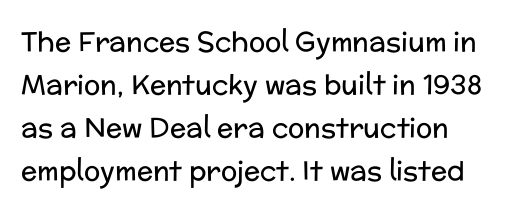
The image shows 27 px text type, upright; set normal line spacing (1.59x), normal letter spacing, not underlined.
